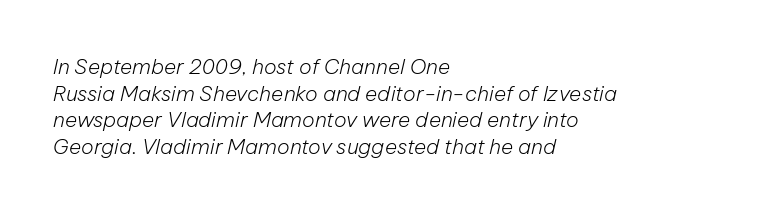
Q: Is the text bold? A: No.
Q: Is the text italic (slanted)? A: Yes, it leans right by about 12 degrees.
Q: Is the text underlined? A: No.
Q: How is the paragraph aligned? A: Left-aligned.
Q: Is the spacing between letters normal or unusually wide? A: Normal.
Q: Is the spacing between lines tight, normal or loose? A: Normal.
